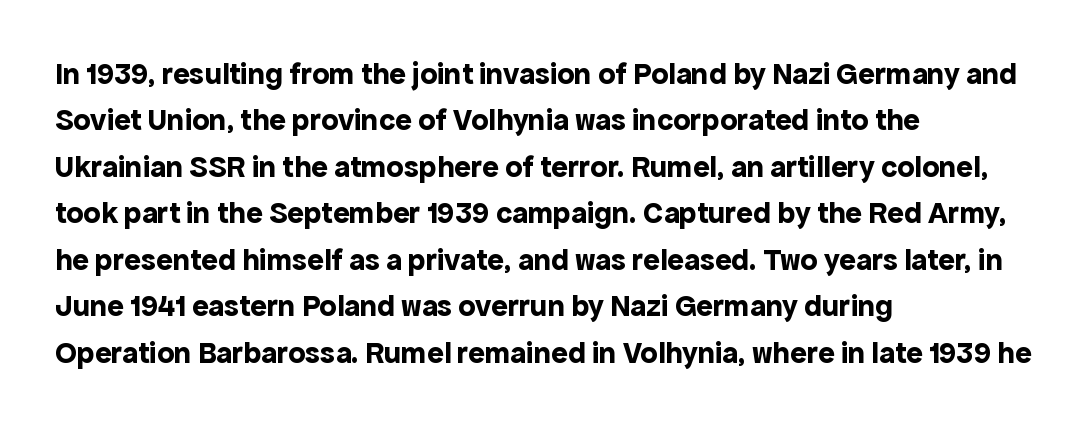
You can tell from the bare stems that sans-serif type was used. Strokes here are thick enough to call this a true bold. The lettering stays uniformly vertical, giving the passage a roman look. The specimen omits any rule beneath the text block's lines. In CSS terms this would be text-align: left. The passage shown is typed in a proportional face where columns would drift.
